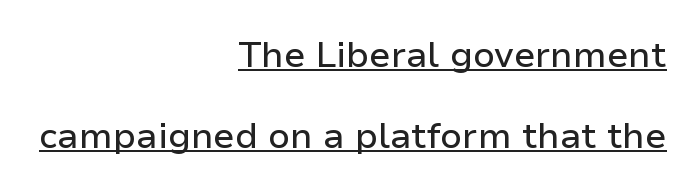
The image shows 36 px sans-serif type, upright; set right-aligned, loose line spacing (2.24x), normal letter spacing, underlined; low stroke contrast and a medium x-height.
